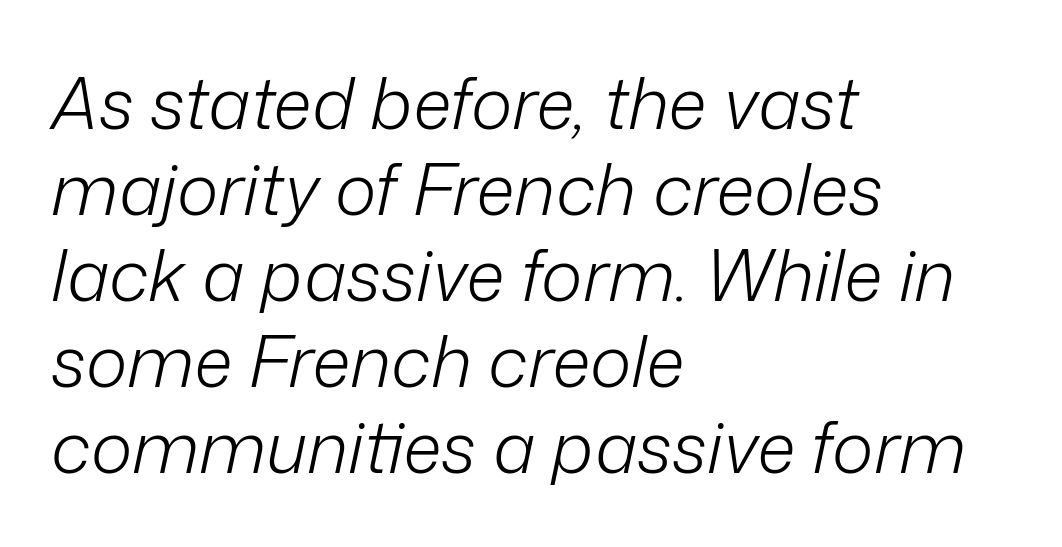
{"italic": "yes", "lean": "right", "slant_degrees": 12, "bold": "no", "weight": "light", "width": "normal", "stroke_contrast": "low", "x_height": "medium", "monospaced": "no", "underline": "no", "align": "left", "line_spacing_ratio": 1.21, "letter_spacing": "normal", "letter_spacing_em": 0.0, "glyph_px": 71}
